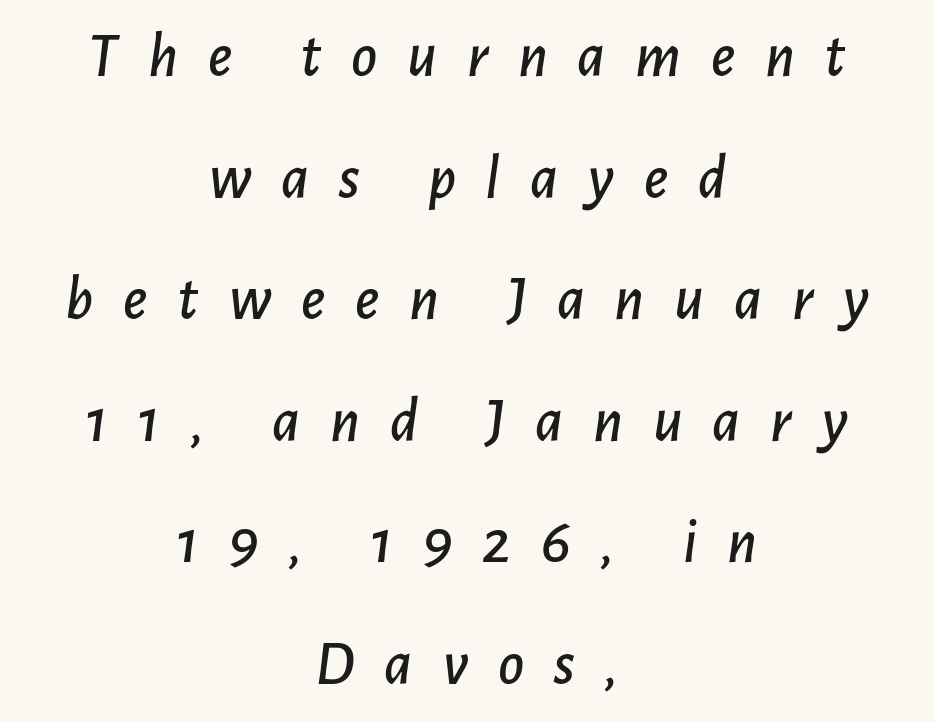
Q: Is the text italic (slanted)? A: Yes, it leans right by about 7 degrees.
Q: Is the text underlined? A: No.
Q: How is the paragraph aligned? A: Centered.
Q: Is the spacing between letters normal or unusually wide? A: Unusually wide.
Q: Is the spacing between lines tight, normal or loose? A: Loose.
Q: Width (condensed, normal, or wide)? A: Normal.
Q: Stroke contrast? A: Low.
Q: x-height? A: Medium.
Q: Monospaced? A: No.
